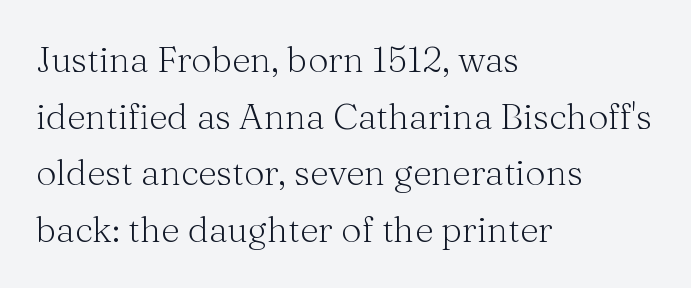
{"serif": "yes", "italic": "no", "bold": "no", "weight": "light", "width": "normal", "stroke_contrast": "medium", "x_height": "medium", "monospaced": "no", "underline": "no", "align": "left", "line_spacing": "normal", "line_spacing_ratio": 1.57, "letter_spacing": "normal", "letter_spacing_em": 0.0, "glyph_px": 36}
